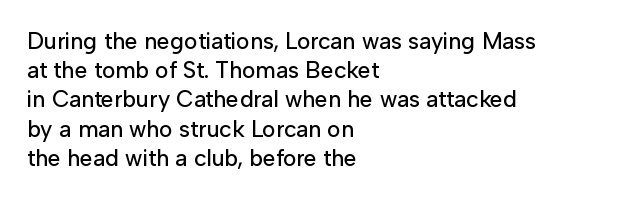
Interline gaps are of average width in this sample. Short note: letters normally spaced. Posture: vertical. The strip under each line holds only bare page. Which margin do the lines hug? The left one — the right edge is uneven.
